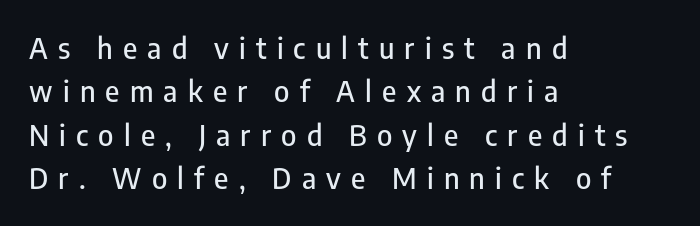
The image shows 29 px condensed sans-serif type, upright; set left-aligned, normal line spacing (1.5x), unusually wide letter spacing (+0.35 em), not underlined; low stroke contrast and a medium x-height.
